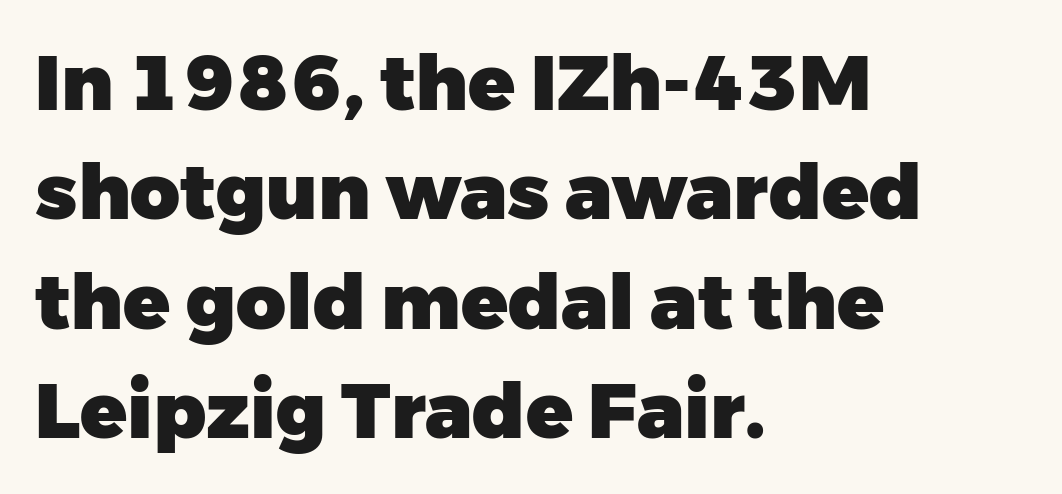
The image shows 77 px heavy sans-serif type, upright; set left-aligned, normal line spacing (1.42x), normal letter spacing, not underlined; low stroke contrast and a medium x-height.
